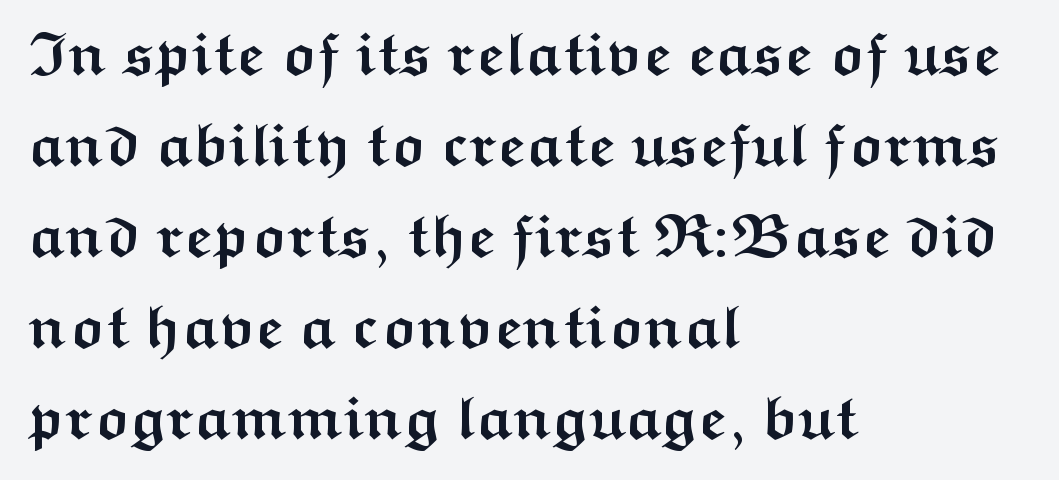
Is there any slant? The stems are plumb. Nobody drew a line under any word here. A typesetter would call this proportional, since set widths differ per character. Heavy, bold letterforms. The designer went with a sans here, leaving each stem footless. Each new line begins a customary step beneath the previous one.
